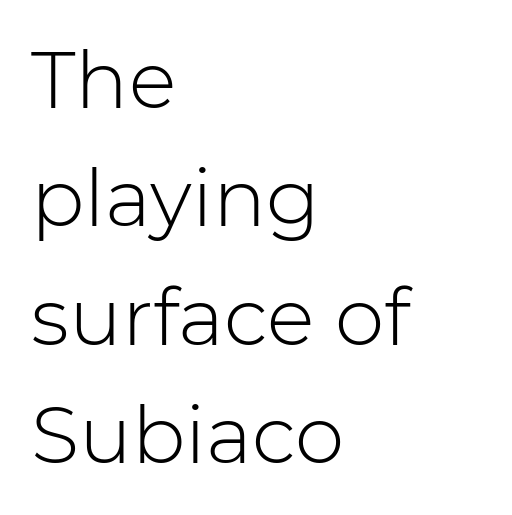
Q: Is the text bold? A: No.
Q: Is the text italic (slanted)? A: No, it is upright.
Q: Is the typeface a serif or a sans-serif typeface? A: Sans-serif.
Q: Is the text underlined? A: No.
Q: How is the paragraph aligned? A: Left-aligned.
Q: Is the spacing between letters normal or unusually wide? A: Normal.
Q: Is the spacing between lines tight, normal or loose? A: Normal.
Q: Width (condensed, normal, or wide)? A: Normal.
Q: Stroke contrast? A: Low.
Q: x-height? A: Medium.
Q: Monospaced? A: No.
